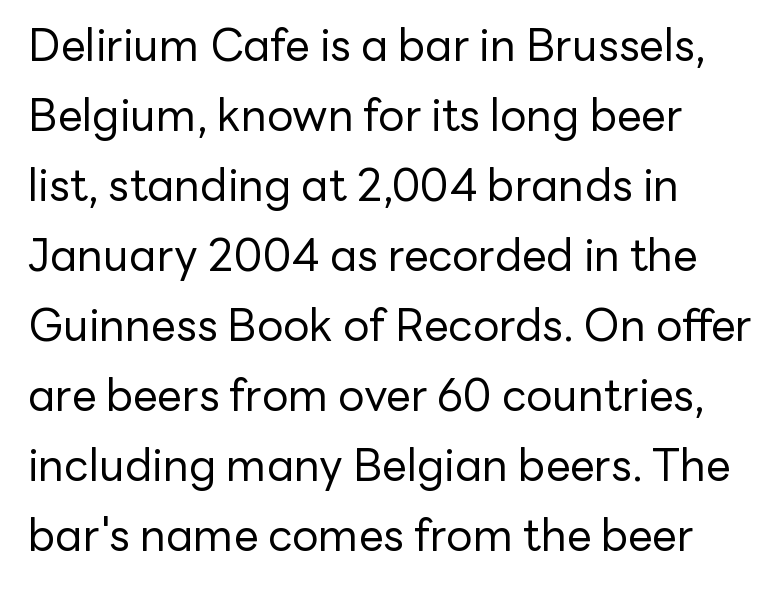
The image shows 44 px regular-weight sans-serif type, upright; set left-aligned, normal line spacing (1.59x), normal letter spacing, not underlined; low stroke contrast and a medium x-height.
